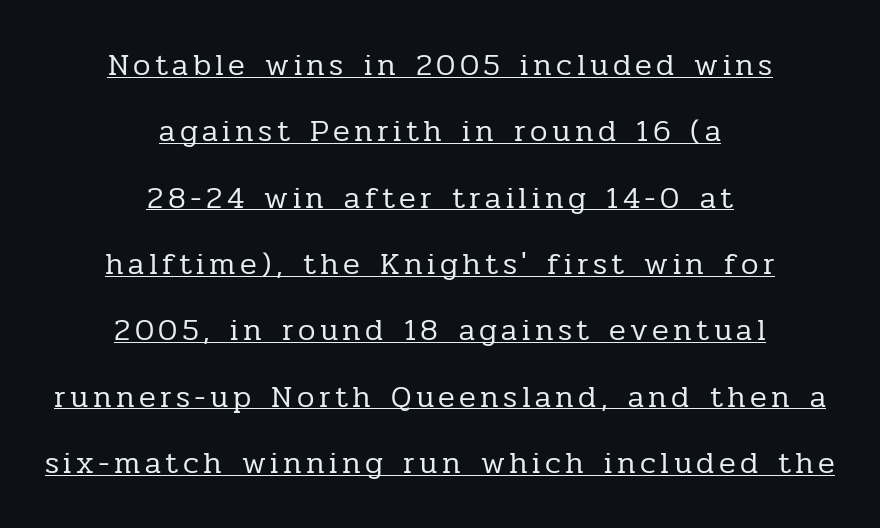
Q: Is the text bold? A: No.
Q: Is the text italic (slanted)? A: No, it is upright.
Q: Is the typeface a serif or a sans-serif typeface? A: Serif.
Q: Is the text underlined? A: Yes.
Q: How is the paragraph aligned? A: Centered.
Q: Is the spacing between lines tight, normal or loose? A: Loose.
Q: Width (condensed, normal, or wide)? A: Normal.
Q: Stroke contrast? A: Low.
Q: x-height? A: Medium.
Q: Monospaced? A: No.
